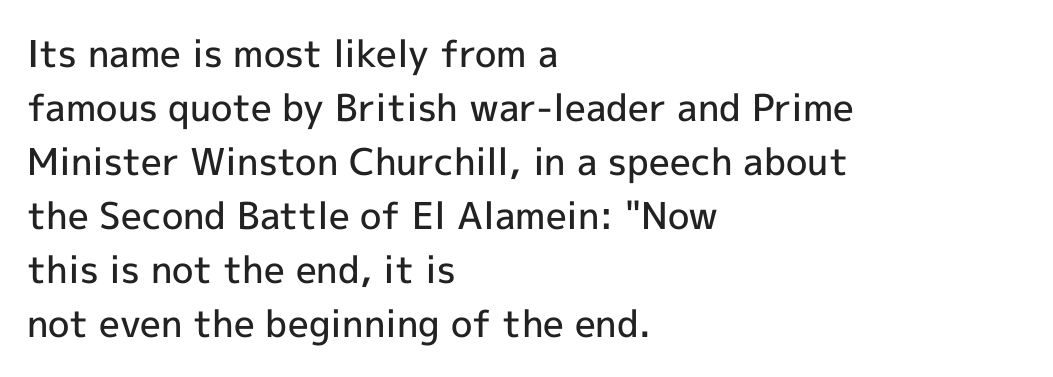
The image shows 37 px semibold sans-serif type, upright; set left-aligned, normal line spacing (1.46x), normal letter spacing, not underlined; a medium x-height.
